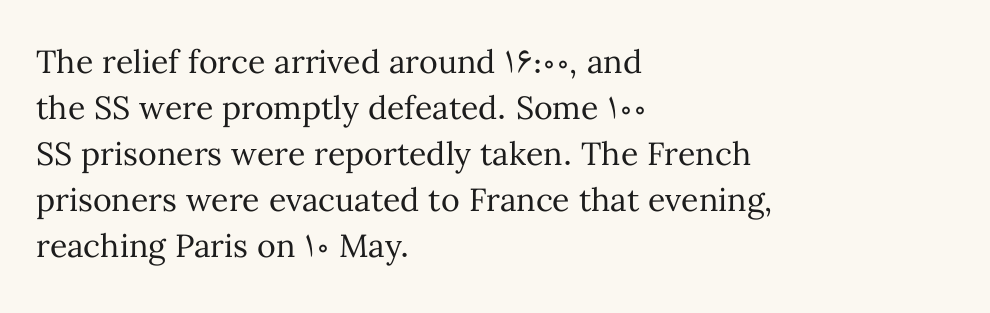
The image shows 32 px regular-weight type, upright; set left-aligned, normal line spacing (1.44x), normal letter spacing, not underlined; medium stroke contrast and a medium x-height.
